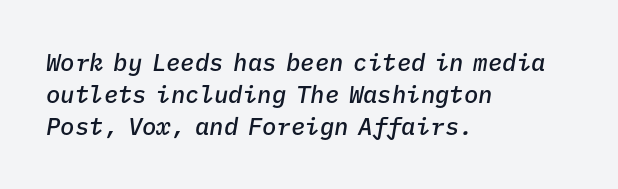
The text carries the slant typical of an italic or oblique font. Anything drawn beneath the words? Only blank space. Nobody touched the tracking dial on this one. On the weight axis this lands at semibold, roughly 600. The paragraph shown leans on its left margin. Is there much room between lines? A standard amount, neither cramped nor airy.
